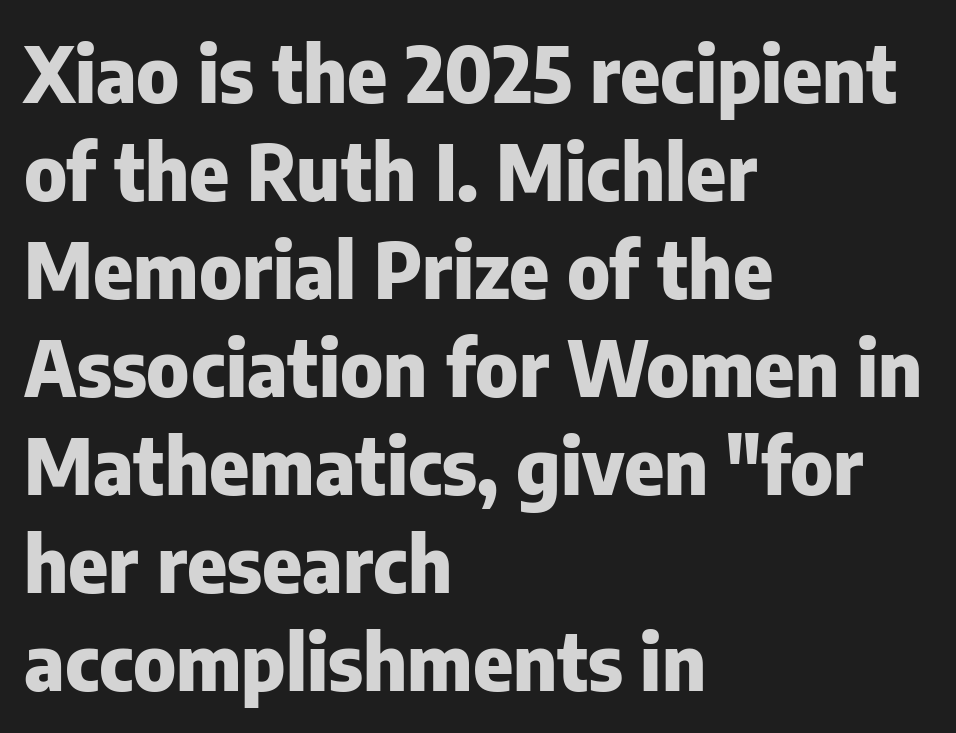
Reading down the block, your eye returns to a fixed left position each line. Regarding leading, the lines here are spaced in the standard way. Every stem runs plumb, perpendicular to the baseline. Is this a sans? Yes — the strokes have no serifs. The face used here is proportionally spaced, like ordinary book or web type.
